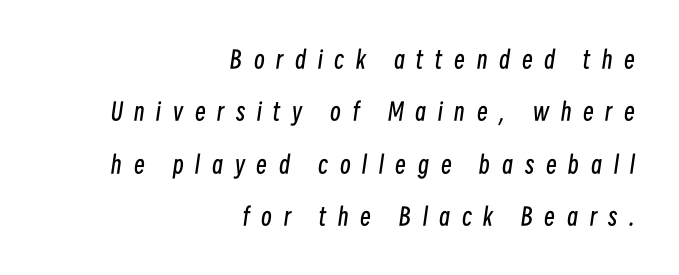
{"italic": "yes", "lean": "right", "slant_degrees": 8, "bold": "no", "underline": "no", "align": "right", "line_spacing": "loose", "line_spacing_ratio": 2.18, "letter_spacing": "wide", "letter_spacing_em": 0.49, "glyph_px": 24}
